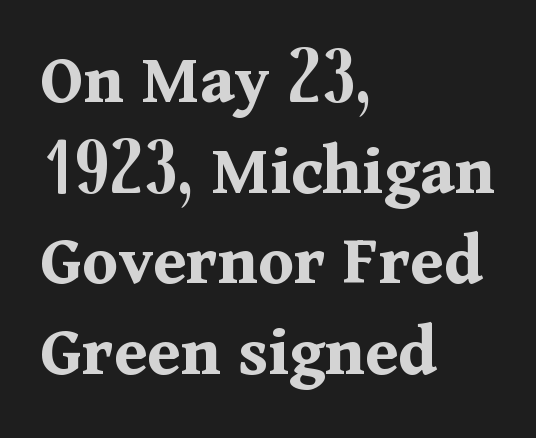
The image shows 73 px bold serif type, upright; set left-aligned, line spacing 1.24x, normal letter spacing, not underlined; medium stroke contrast and a medium x-height.
